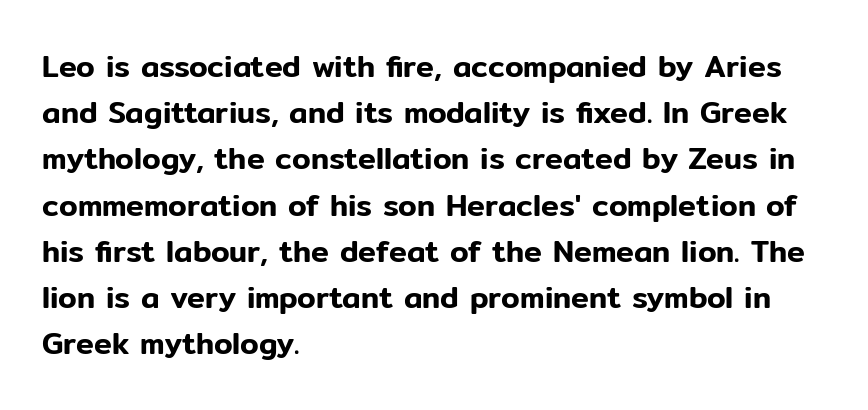
Q: Is the text italic (slanted)? A: No, it is upright.
Q: Is the typeface a serif or a sans-serif typeface? A: Sans-serif.
Q: Is the text underlined? A: No.
Q: How is the paragraph aligned? A: Left-aligned.
Q: Is the spacing between letters normal or unusually wide? A: Normal.
Q: Is the spacing between lines tight, normal or loose? A: Normal.
Q: Width (condensed, normal, or wide)? A: Normal.
Q: Stroke contrast? A: Low.
Q: x-height? A: Medium.
Q: Monospaced? A: No.
